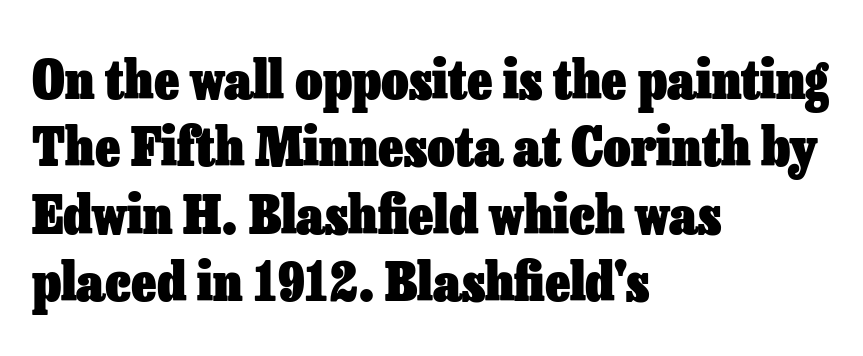
{"italic": "no", "bold": "yes", "weight": "heavy", "width": "normal", "stroke_contrast": "low", "x_height": "medium", "monospaced": "no", "underline": "no", "align": "left", "line_spacing": "normal", "line_spacing_ratio": 1.27, "letter_spacing": "normal", "letter_spacing_em": 0.0, "glyph_px": 53}
